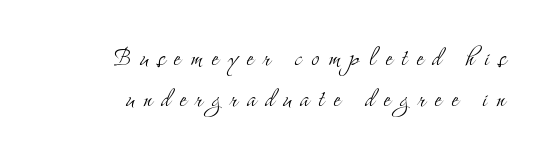
The image shows 30 px light, condensed serif type; set right-aligned, normal line spacing (1.37x), unusually wide letter spacing (+0.31 em), not underlined; medium stroke contrast and a small x-height.
